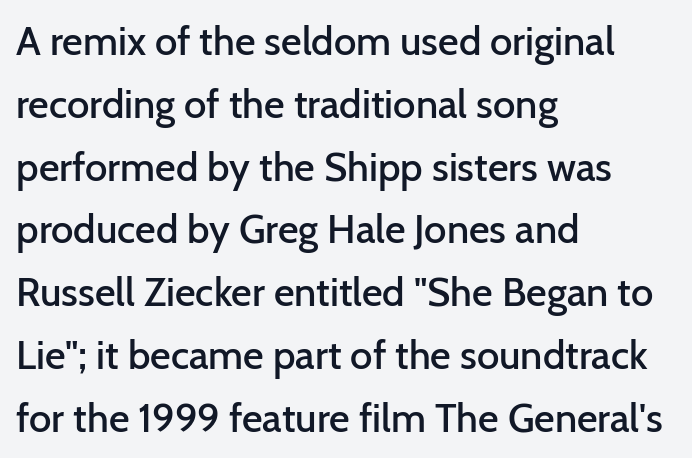
The image shows 40 px semibold sans-serif type, upright; set left-aligned, normal line spacing (1.57x), normal letter spacing, not underlined; low stroke contrast and a medium x-height.
